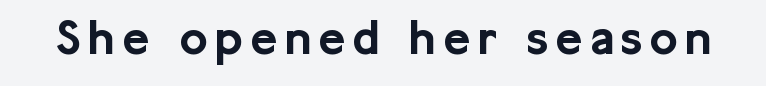
The specimen reads as upright at a glance. Words float on clear page, feet unadorned. These lines are composed in type without serifs. Is this a fixed-width face? No — the glyphs have proportional, varying widths.
